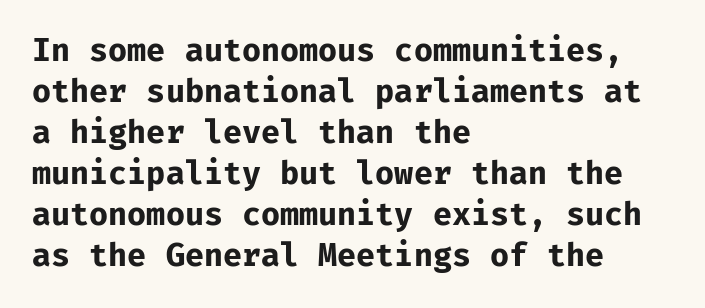
The image shows 31 px bold sans-serif type, upright, monospaced; set left-aligned, normal line spacing (1.32x), normal letter spacing, not underlined; low stroke contrast and a medium x-height.
